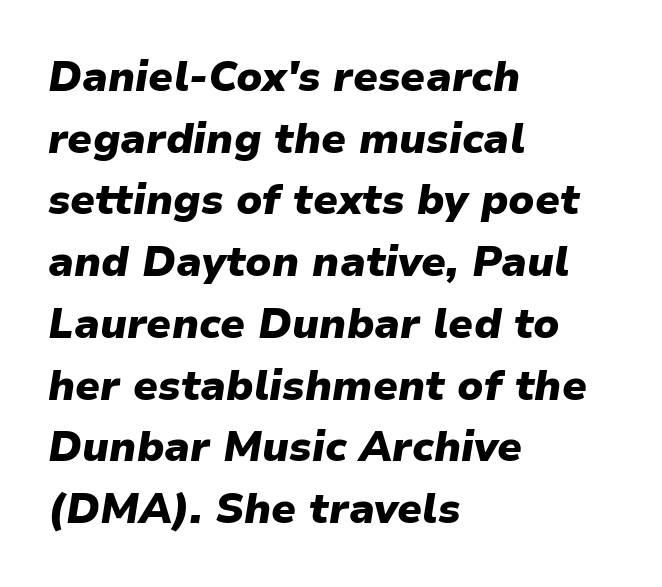
The image shows 42 px heavy type, italic (leaning right); set left-aligned, normal line spacing (1.47x), normal letter spacing, not underlined; low stroke contrast and a medium x-height.
